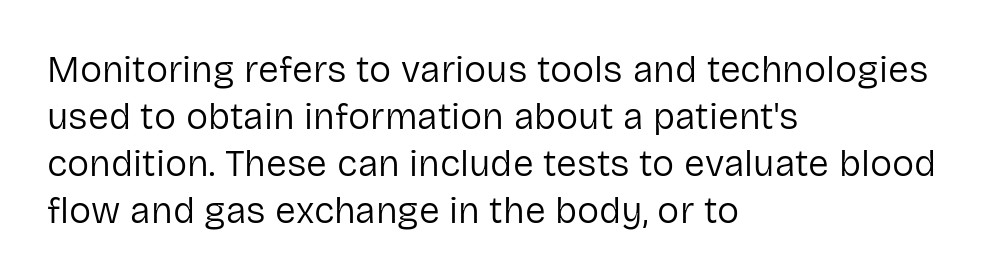
The passage shown is typed in a proportional face where columns would drift. Notice how the stems are strictly vertical — no italics here. The foot of each line stays bare and open. The font is comparable to plain body text, perhaps lighter.
